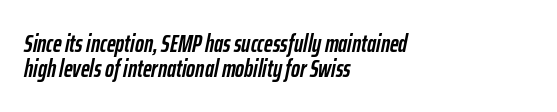
The image shows 24 px bold type, italic (leaning right); set left-aligned, tight line spacing (1.03x), normal letter spacing, not underlined.
